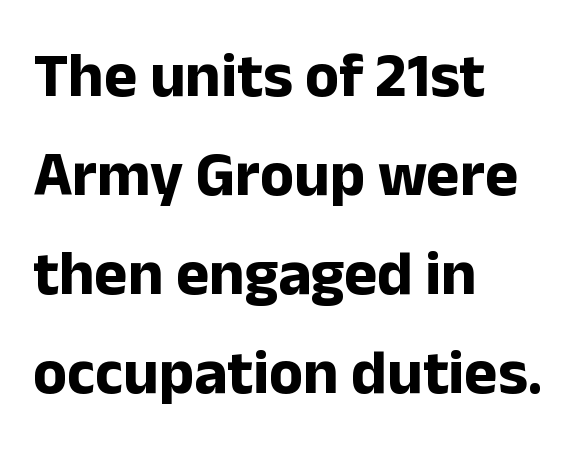
Q: Is the text bold? A: Yes.
Q: Is the text italic (slanted)? A: No, it is upright.
Q: Is the typeface a serif or a sans-serif typeface? A: Sans-serif.
Q: Is the text underlined? A: No.
Q: How is the paragraph aligned? A: Left-aligned.
Q: Is the spacing between letters normal or unusually wide? A: Normal.
Q: Is the spacing between lines tight, normal or loose? A: Normal.
Q: Width (condensed, normal, or wide)? A: Normal.
Q: Stroke contrast? A: Low.
Q: x-height? A: Medium.
Q: Monospaced? A: No.
